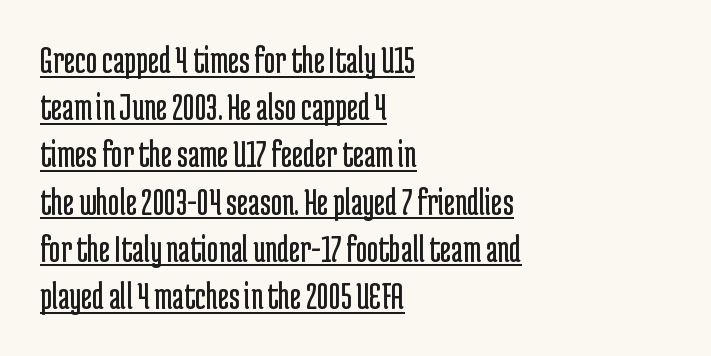
{"serif": "no", "italic": "no", "bold": "no", "weight": "regular", "width": "condensed", "stroke_contrast": "low", "x_height": "medium", "monospaced": "no", "underline": "yes", "align": "left", "line_spacing_ratio": 1.21, "letter_spacing": "normal", "letter_spacing_em": 0.0, "glyph_px": 39}
